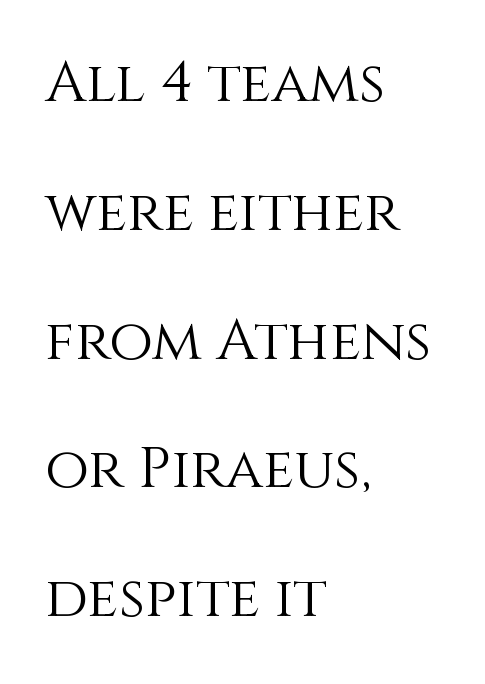
The image shows 57 px light type, upright; set left-aligned, loose line spacing (2.26x), normal letter spacing, not underlined; medium stroke contrast and a large x-height.
